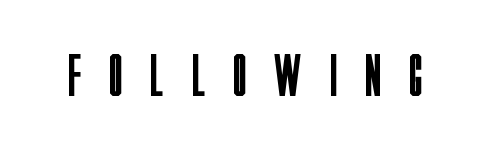
{"serif": "no", "italic": "no", "bold": "no", "weight": "regular", "width": "condensed", "stroke_contrast": "low", "x_height": "large", "monospaced": "no", "underline": "no", "letter_spacing": "wide", "letter_spacing_em": 0.48, "glyph_px": 60}
